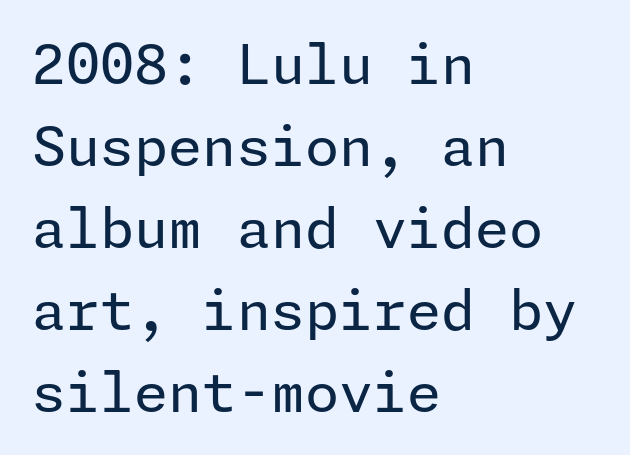
Compared with a typical body face, this is equally light or lighter still. Quick note: interline space is typical. Are there feet on the stems? There aren't — it's a sans. The lines are quadded left. The string is rendered with underlining switched off.
